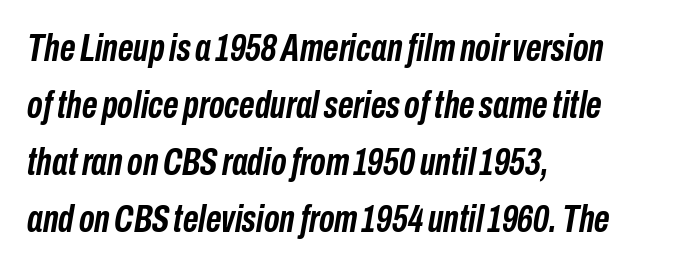
Q: Is the text bold? A: Yes.
Q: Is the text italic (slanted)? A: Yes, it leans right by about 10 degrees.
Q: Is the text underlined? A: No.
Q: How is the paragraph aligned? A: Left-aligned.
Q: Is the spacing between letters normal or unusually wide? A: Normal.
Q: Is the spacing between lines tight, normal or loose? A: Normal.
Q: Width (condensed, normal, or wide)? A: Condensed.
Q: Stroke contrast? A: Low.
Q: x-height? A: Medium.
Q: Monospaced? A: No.
